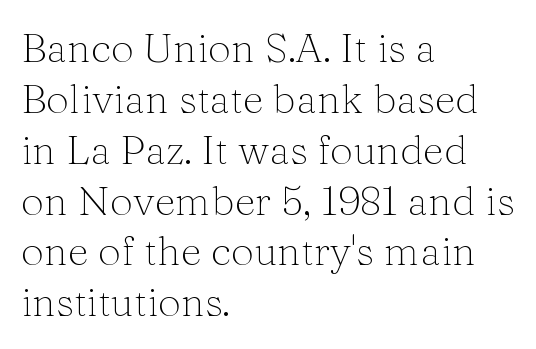
{"serif": "yes", "italic": "no", "bold": "no", "weight": "light", "width": "normal", "stroke_contrast": "medium", "x_height": "medium", "monospaced": "no", "underline": "no", "align": "left", "line_spacing_ratio": 1.24, "letter_spacing": "normal", "letter_spacing_em": 0.0, "glyph_px": 41}
